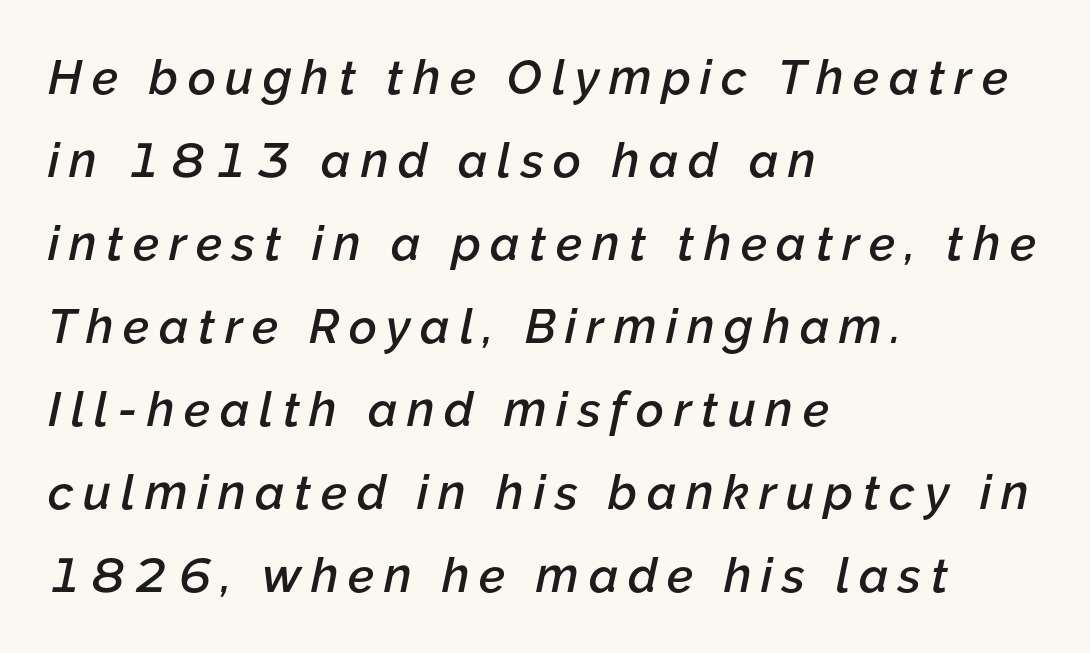
Q: Is the text bold? A: Semi-bold.
Q: Is the text italic (slanted)? A: Yes, it leans right by about 12 degrees.
Q: Is the text underlined? A: No.
Q: How is the paragraph aligned? A: Left-aligned.
Q: Is the spacing between letters normal or unusually wide? A: Unusually wide.
Q: Width (condensed, normal, or wide)? A: Normal.
Q: Stroke contrast? A: Low.
Q: x-height? A: Medium.
Q: Monospaced? A: No.
